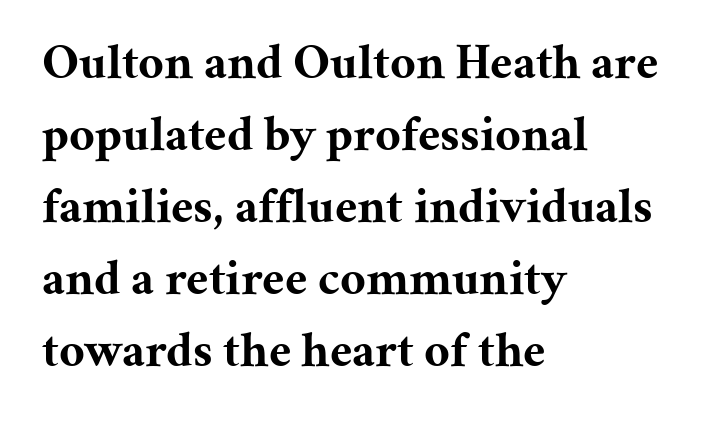
{"serif": "yes", "italic": "no", "bold": "yes", "weight": "bold", "width": "normal", "stroke_contrast": "medium", "x_height": "medium", "monospaced": "no", "underline": "no", "align": "left", "line_spacing": "normal", "line_spacing_ratio": 1.44, "letter_spacing": "normal", "letter_spacing_em": 0.0, "glyph_px": 50}
